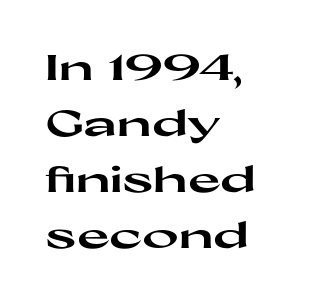
Does the weight exceed regular? Yes, all the way to bold. Each letter's strokes conclude bluntly, with no projecting serifs. The face used here is proportionally spaced, like ordinary book or web type. Students, observe: this is what conventionally led text looks like. Decoration check: the copy has no underline.
